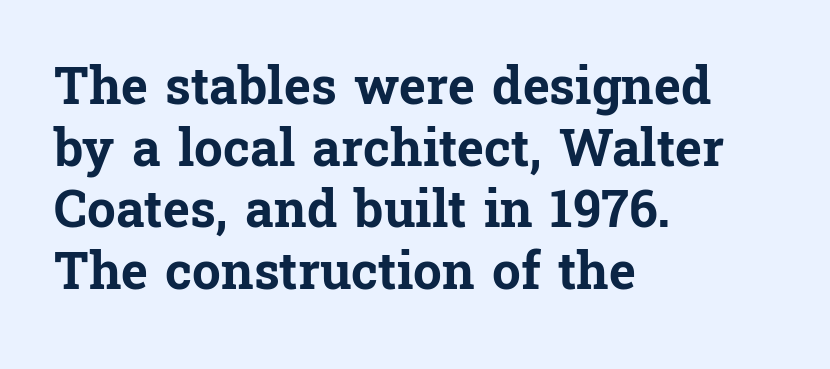
The image shows 51 px bold serif type, upright; set left-aligned, line spacing 1.21x, normal letter spacing, not underlined; low stroke contrast and a medium x-height.
